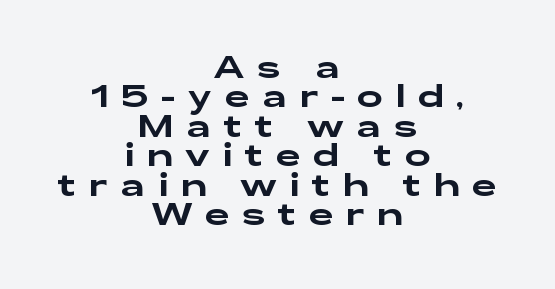
The image shows 31 px wide sans-serif type, upright; set centered, tight line spacing (0.95x), unusually wide letter spacing (+0.4 em), not underlined; low stroke contrast and a medium x-height.
